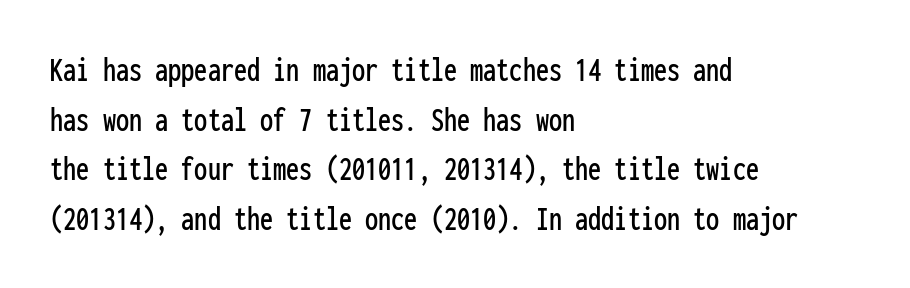
The image shows 35 px condensed sans-serif type, upright, monospaced; set left-aligned, normal line spacing (1.42x), normal letter spacing, not underlined; low stroke contrast and a medium x-height.
